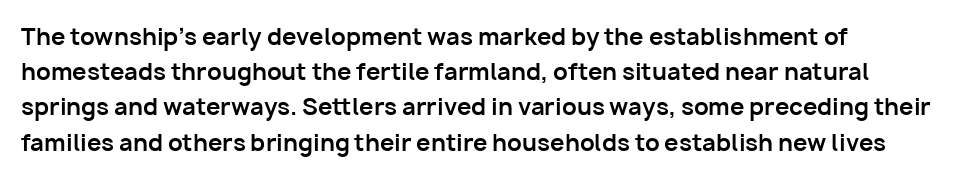
{"italic": "no", "bold": "yes", "underline": "no", "align": "left", "line_spacing": "normal", "line_spacing_ratio": 1.53, "letter_spacing": "normal", "letter_spacing_em": 0.0, "glyph_px": 23}
